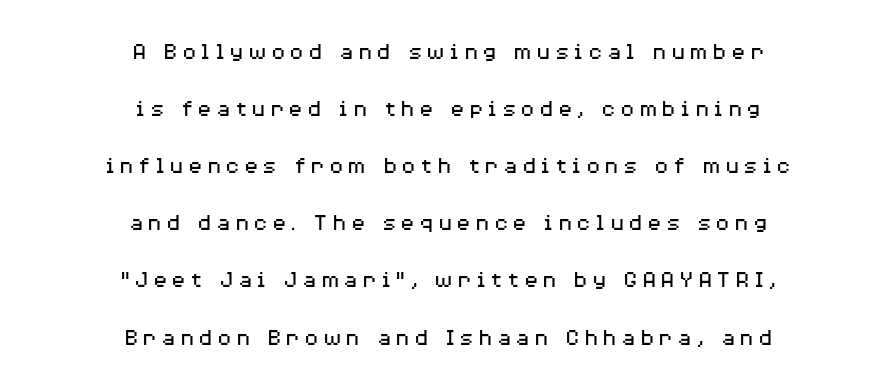
The image shows 24 px text type, upright; set centered, loose line spacing (2.38x), not underlined.
